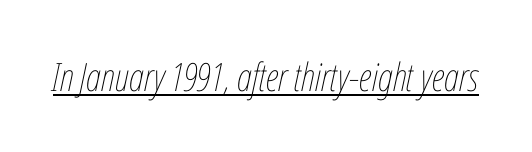
Q: Is the text bold? A: No.
Q: Is the text italic (slanted)? A: Yes, it leans right by about 12 degrees.
Q: Is the text underlined? A: Yes.
Q: Is the spacing between letters normal or unusually wide? A: Normal.
Q: Width (condensed, normal, or wide)? A: Condensed.
Q: Stroke contrast? A: Low.
Q: x-height? A: Medium.
Q: Monospaced? A: No.
